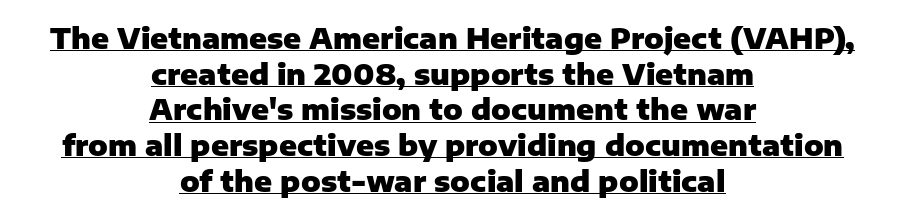
The typesetter has applied underlining to the passage shown. Serif or sans? Sans — the stroke terminals are bare. You can tell it's not italic because the verticals are truly vertical. This sample has the flowing, uneven cadence of proportional lettering. Compared with typical body copy, the letter spacing here is the same.
